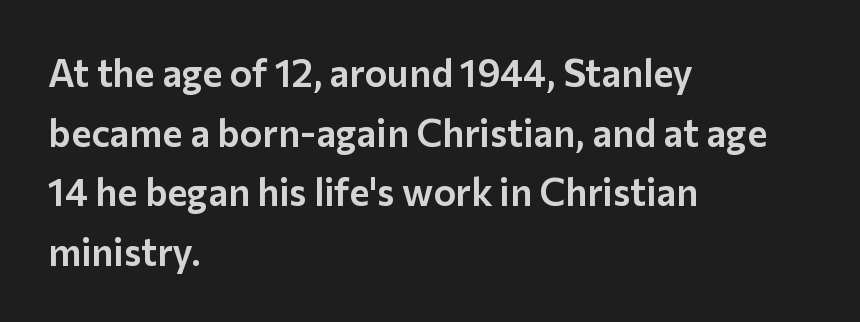
Q: Is the text italic (slanted)? A: No, it is upright.
Q: Is the typeface a serif or a sans-serif typeface? A: Sans-serif.
Q: Is the text underlined? A: No.
Q: How is the paragraph aligned? A: Left-aligned.
Q: Is the spacing between letters normal or unusually wide? A: Normal.
Q: Is the spacing between lines tight, normal or loose? A: Normal.
Q: Width (condensed, normal, or wide)? A: Normal.
Q: Stroke contrast? A: Low.
Q: x-height? A: Medium.
Q: Monospaced? A: No.
